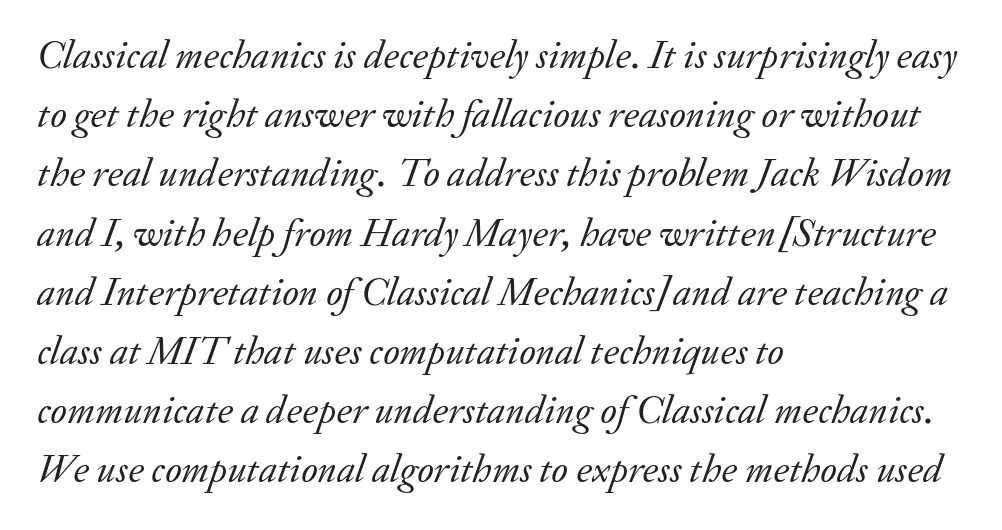
Q: Is the text bold? A: No.
Q: Is the text italic (slanted)? A: Yes, it leans right by about 20 degrees.
Q: Is the typeface a serif or a sans-serif typeface? A: Serif.
Q: Is the text underlined? A: No.
Q: How is the paragraph aligned? A: Left-aligned.
Q: Is the spacing between letters normal or unusually wide? A: Normal.
Q: Is the spacing between lines tight, normal or loose? A: Normal.
Q: Width (condensed, normal, or wide)? A: Normal.
Q: Stroke contrast? A: Low.
Q: x-height? A: Small.
Q: Monospaced? A: No.
